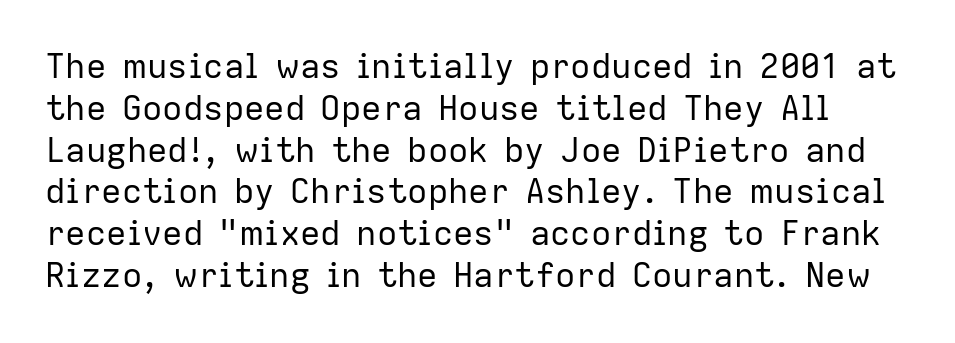
The image shows 34 px regular-weight sans-serif type, upright; set line spacing 1.23x, normal letter spacing, not underlined; low stroke contrast and a medium x-height.
